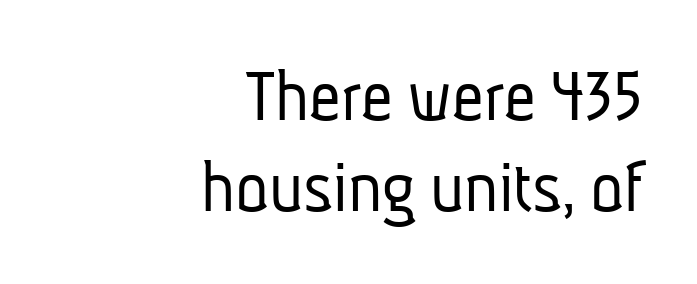
The image shows 78 px light, condensed sans-serif type; set right-aligned, line spacing 1.17x, normal letter spacing, not underlined; low stroke contrast and a medium x-height.
